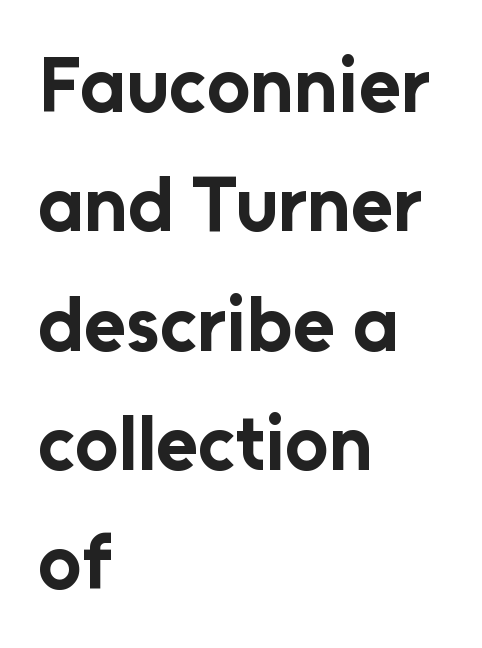
Q: Is the text bold? A: Yes.
Q: Is the text italic (slanted)? A: No, it is upright.
Q: Is the typeface a serif or a sans-serif typeface? A: Sans-serif.
Q: Is the text underlined? A: No.
Q: How is the paragraph aligned? A: Left-aligned.
Q: Is the spacing between letters normal or unusually wide? A: Normal.
Q: Is the spacing between lines tight, normal or loose? A: Normal.
Q: Width (condensed, normal, or wide)? A: Normal.
Q: Stroke contrast? A: Low.
Q: x-height? A: Medium.
Q: Monospaced? A: No.
